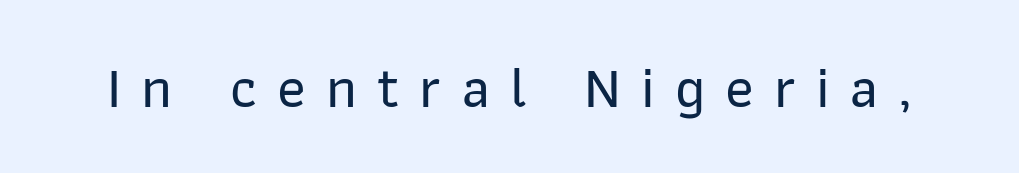
{"serif": "no", "italic": "no", "width": "normal", "stroke_contrast": "low", "x_height": "medium", "monospaced": "no", "underline": "no", "letter_spacing": "wide", "letter_spacing_em": 0.34, "glyph_px": 59}
